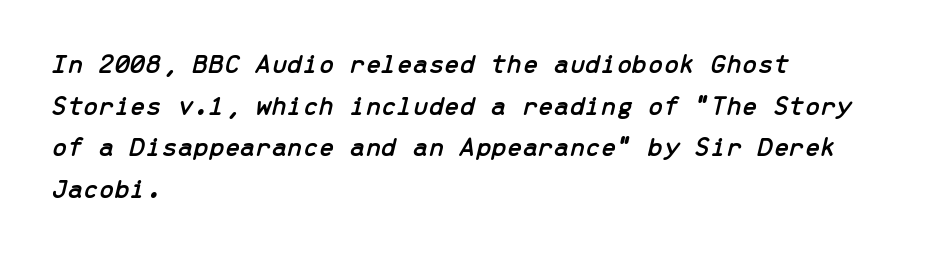
One-word summary of the alignment: left. This rendering leaves character spacing at its baseline value. Leading matches the norm, producing a regular column. Only glyphs here, with clear space below each row.
